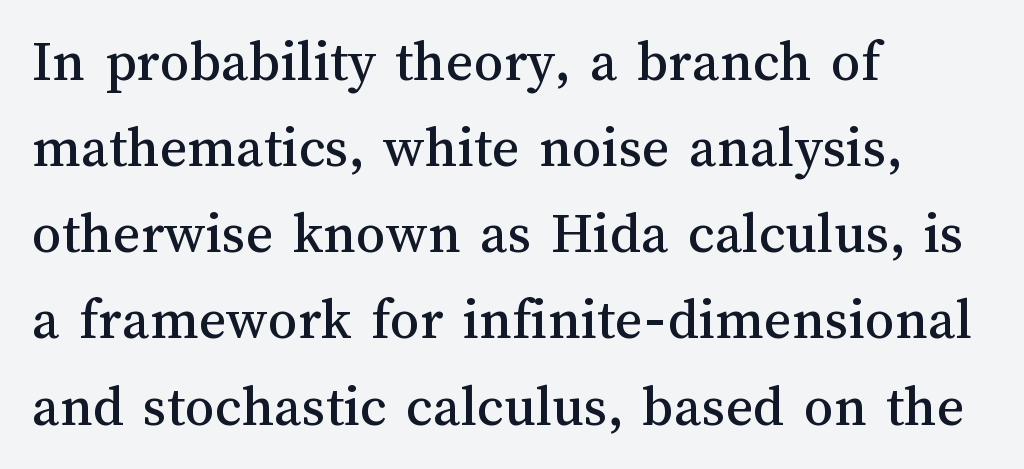
{"italic": "no", "width": "normal", "stroke_contrast": "medium", "x_height": "medium", "monospaced": "no", "underline": "no", "align": "left", "line_spacing": "normal", "line_spacing_ratio": 1.46, "letter_spacing": "normal", "letter_spacing_em": 0.0, "glyph_px": 59}
